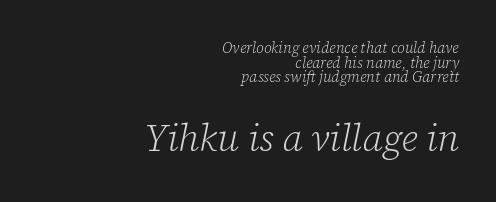
The image shows 38 px light serif type, italic (leaning right); set right-aligned, tight line spacing (0.97x), normal letter spacing, not underlined; the second (bottom) block is 2.53x larger; low stroke contrast and a medium x-height.
